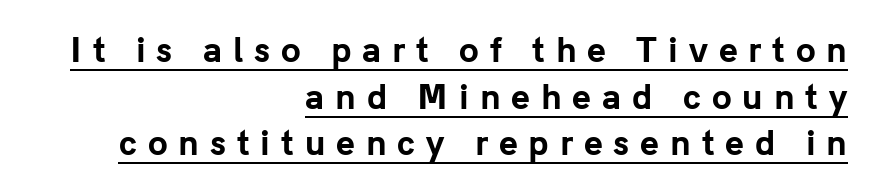
{"serif": "no", "italic": "no", "bold": "yes", "weight": "bold", "width": "normal", "stroke_contrast": "low", "x_height": "medium", "monospaced": "no", "underline": "yes", "align": "right", "line_spacing": "normal", "line_spacing_ratio": 1.46, "letter_spacing": "wide", "letter_spacing_em": 0.34, "glyph_px": 32}
